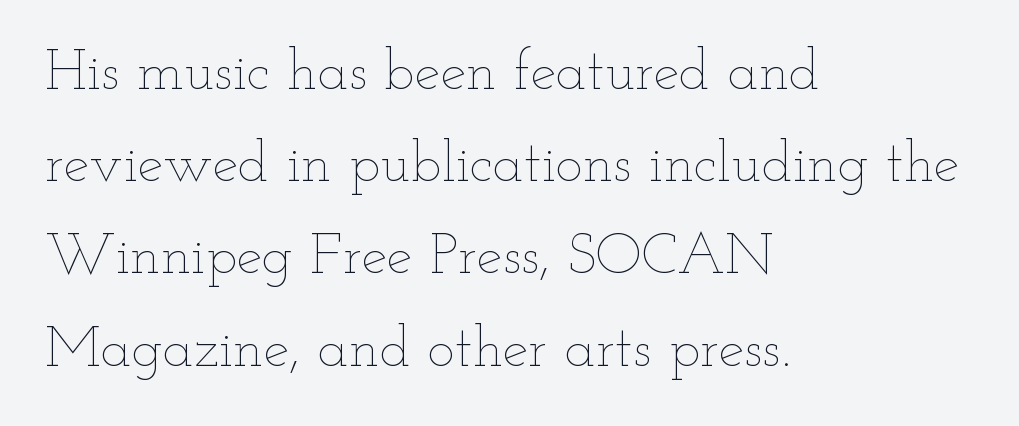
The image shows 58 px thin, wide type, upright; set left-aligned, normal line spacing (1.59x), normal letter spacing, not underlined; low stroke contrast and a small x-height.
